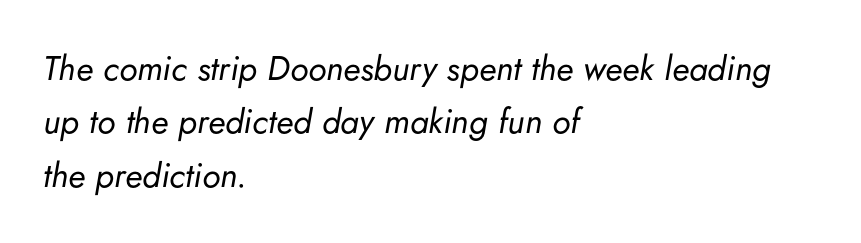
Q: Is the text bold? A: No.
Q: Is the text italic (slanted)? A: Yes, it leans right by about 5 degrees.
Q: Is the text underlined? A: No.
Q: How is the paragraph aligned? A: Left-aligned.
Q: Is the spacing between letters normal or unusually wide? A: Normal.
Q: Is the spacing between lines tight, normal or loose? A: Normal.
Q: Width (condensed, normal, or wide)? A: Normal.
Q: Stroke contrast? A: Low.
Q: x-height? A: Small.
Q: Monospaced? A: No.
